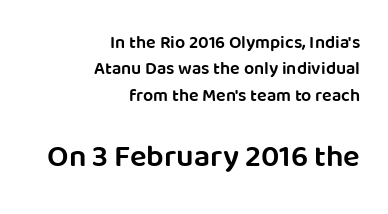
The line-height multiplier appears to be the usual default. A typesetter would call this proportional, since set widths differ per character. Each line ends at the same right margin while the left side varies. The font's upright variant was chosen for this text. To sum up the face: it is a sans, with no serifs. Is the type bold? Partly — it's a semibold, heavier than regular but not fully bold.
